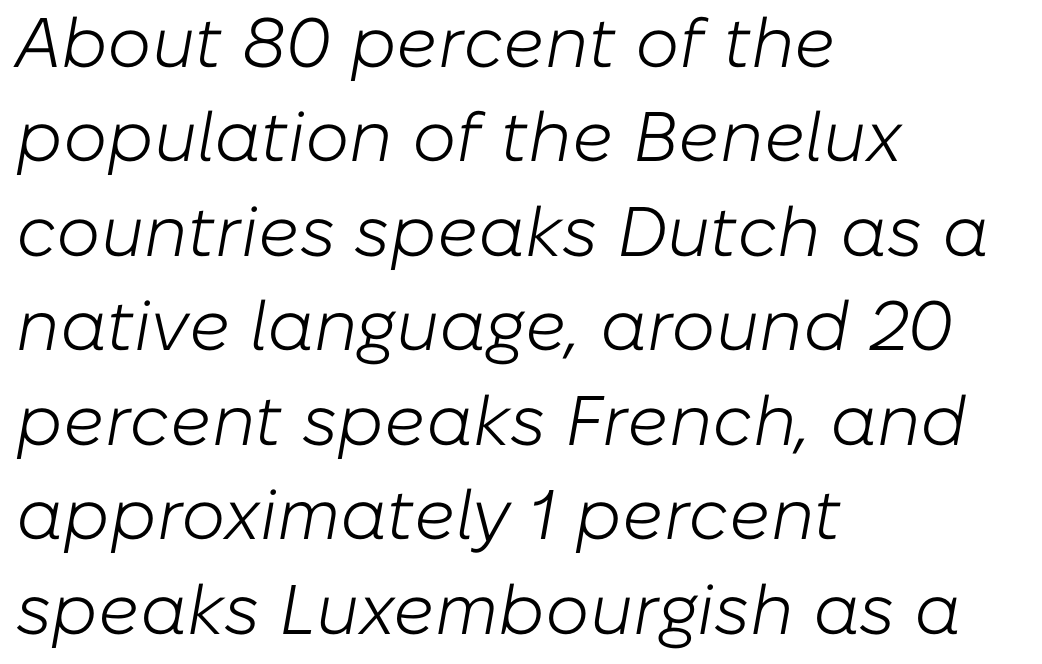
Q: Is the text bold? A: No.
Q: Is the text italic (slanted)? A: Yes, it leans right by about 10 degrees.
Q: Is the text underlined? A: No.
Q: How is the paragraph aligned? A: Left-aligned.
Q: Is the spacing between letters normal or unusually wide? A: Normal.
Q: Is the spacing between lines tight, normal or loose? A: Normal.
Q: Width (condensed, normal, or wide)? A: Normal.
Q: Stroke contrast? A: Low.
Q: x-height? A: Medium.
Q: Monospaced? A: No.
